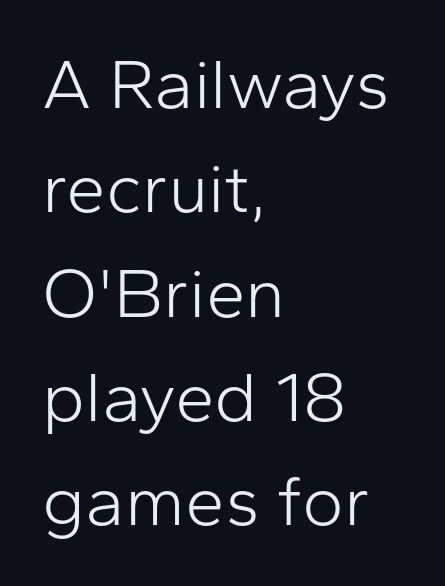
{"serif": "no", "italic": "no", "bold": "no", "weight": "light", "width": "normal", "stroke_contrast": "low", "x_height": "medium", "monospaced": "no", "underline": "no", "align": "left", "line_spacing": "normal", "line_spacing_ratio": 1.47, "letter_spacing": "normal", "letter_spacing_em": 0.0, "glyph_px": 71}
